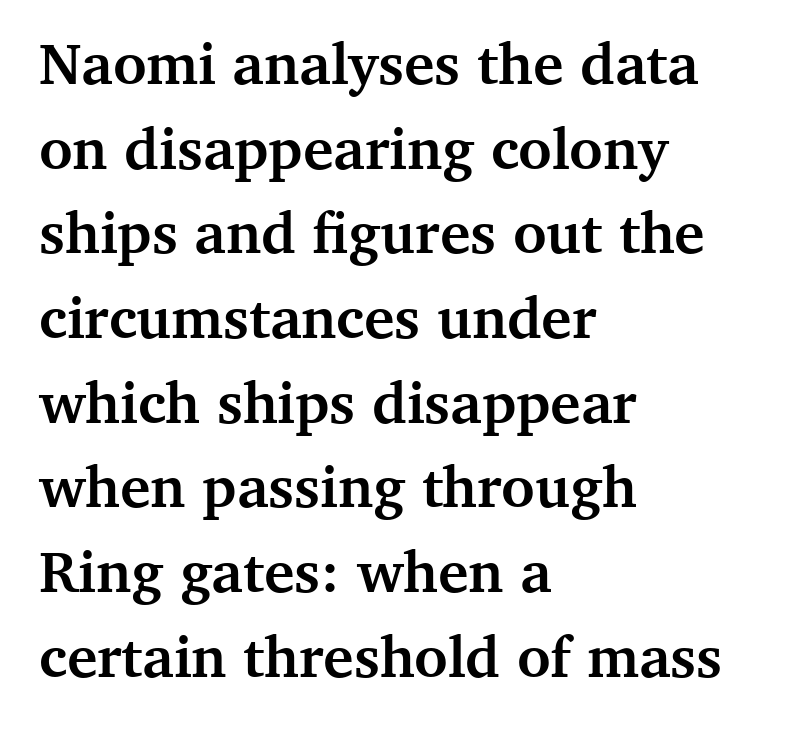
Q: Is the text bold? A: Yes.
Q: Is the text italic (slanted)? A: No, it is upright.
Q: Is the typeface a serif or a sans-serif typeface? A: Serif.
Q: Is the text underlined? A: No.
Q: How is the paragraph aligned? A: Left-aligned.
Q: Is the spacing between letters normal or unusually wide? A: Normal.
Q: Is the spacing between lines tight, normal or loose? A: Normal.
Q: Width (condensed, normal, or wide)? A: Normal.
Q: Stroke contrast? A: Medium.
Q: x-height? A: Medium.
Q: Monospaced? A: No.
